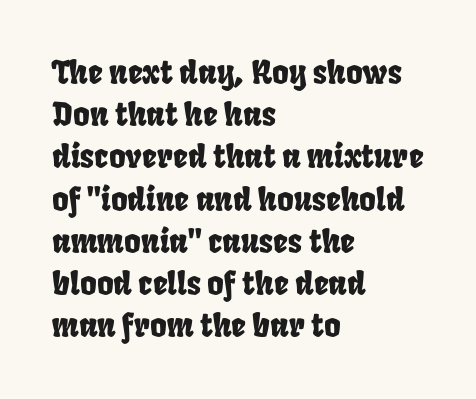
Between one letter and the next there's only the usual sliver of space. No word sits above an underline. The passage shown is typed in a proportional face where columns would drift. The rag falls on the right side of this text block. Students, observe: this is what conventionally led text looks like.
